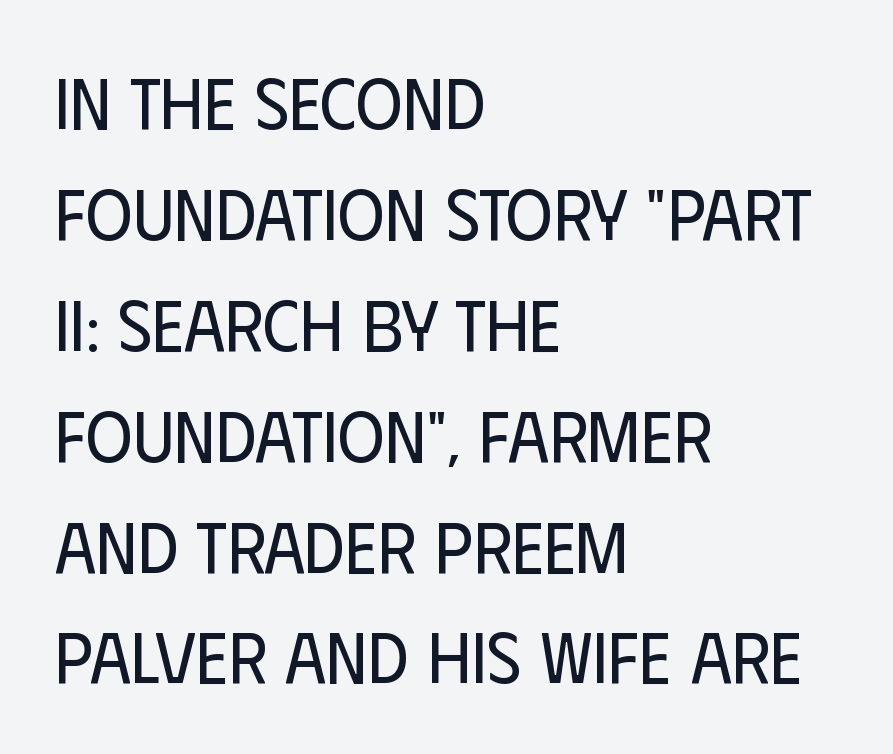
{"serif": "no", "italic": "no", "bold": "no", "weight": "regular", "width": "condensed", "stroke_contrast": "low", "x_height": "large", "monospaced": "no", "underline": "no", "align": "left", "line_spacing": "normal", "line_spacing_ratio": 1.54, "letter_spacing": "normal", "letter_spacing_em": 0.0, "glyph_px": 72}
